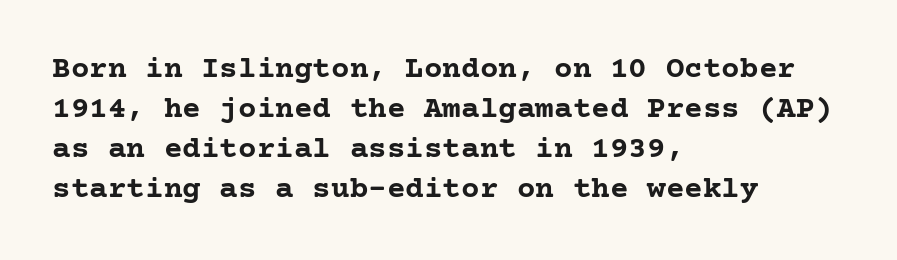
{"serif": "yes", "italic": "no", "bold": "yes", "weight": "semibold", "width": "normal", "stroke_contrast": "low", "x_height": "medium", "underline": "no", "align": "left", "line_spacing": "normal", "line_spacing_ratio": 1.29, "letter_spacing": "normal", "letter_spacing_em": 0.0, "glyph_px": 31}
